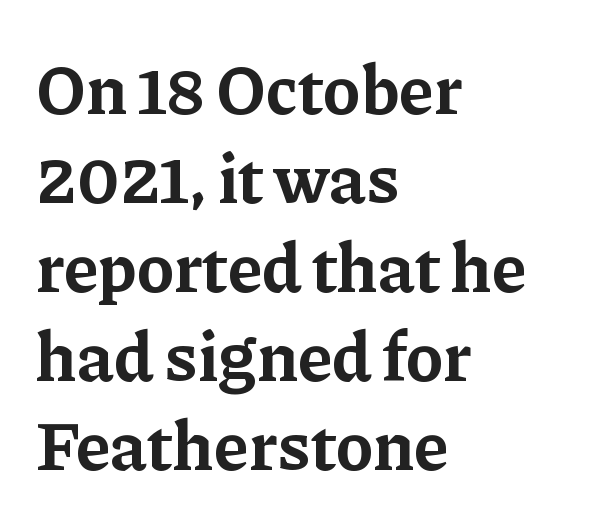
Nothing unusual about the tracking: characters are spaced as the font intends. Check where the strokes stop: tiny serifs finish them off. The rendering uses a moderate line-height, typical for paragraphs. Line beginnings align vertically; line endings do not.
